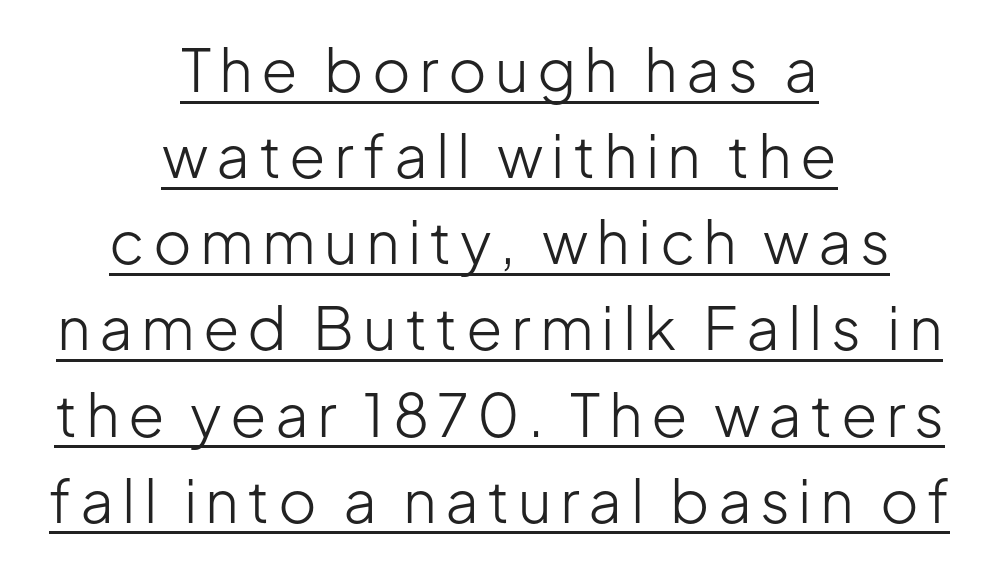
The image shows 59 px light sans-serif type, upright; set centered, normal line spacing (1.46x), underlined; low stroke contrast and a medium x-height.
